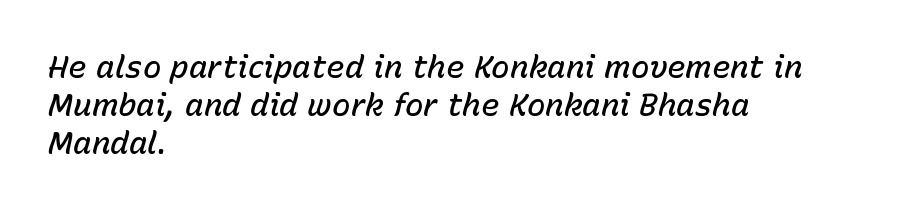
{"italic": "yes", "lean": "right", "slant_degrees": 15, "bold": "semi", "weight": "semibold", "width": "normal", "stroke_contrast": "low", "x_height": "medium", "monospaced": "no", "underline": "no", "align": "left", "line_spacing_ratio": 1.23, "letter_spacing": "normal", "letter_spacing_em": 0.0, "glyph_px": 31}
